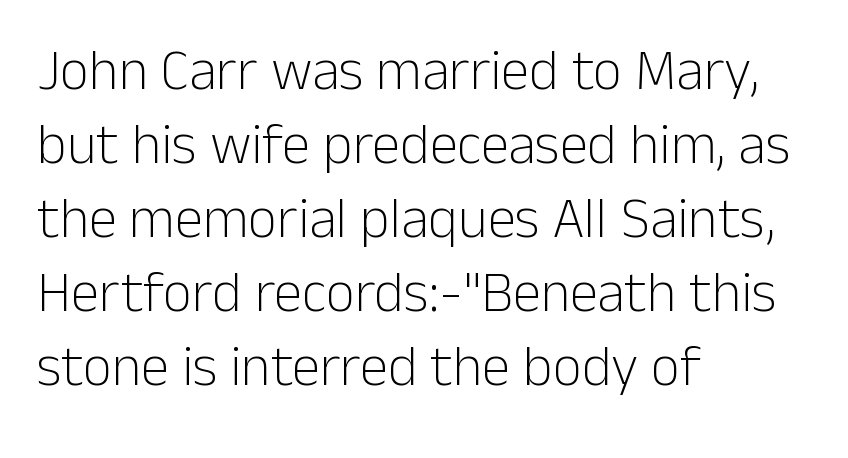
These lines keep a tight, regular rhythm from letter to letter. Reading down the column, the eye jumps a familiar distance to each next line. The letters advance in unequal steps, a hallmark of proportional type. The weight tops out at a normal text grade.
